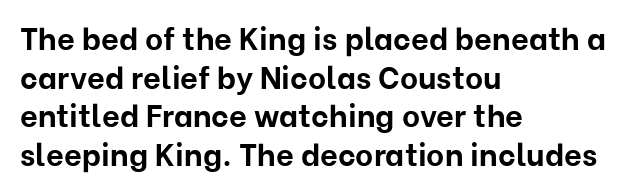
Q: Is the text bold? A: Yes.
Q: Is the text italic (slanted)? A: No, it is upright.
Q: Is the typeface a serif or a sans-serif typeface? A: Sans-serif.
Q: Is the text underlined? A: No.
Q: How is the paragraph aligned? A: Left-aligned.
Q: Is the spacing between letters normal or unusually wide? A: Normal.
Q: Is the spacing between lines tight, normal or loose? A: Normal.
Q: Width (condensed, normal, or wide)? A: Normal.
Q: Stroke contrast? A: Low.
Q: x-height? A: Medium.
Q: Monospaced? A: No.
